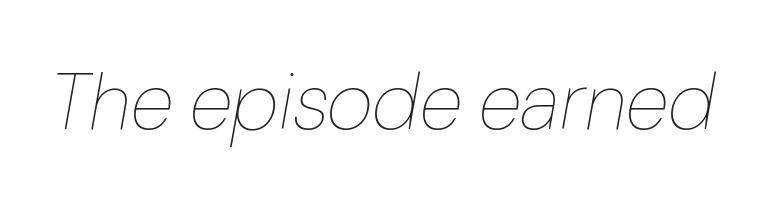
{"italic": "yes", "lean": "right", "slant_degrees": 10, "bold": "no", "weight": "thin", "width": "normal", "stroke_contrast": "low", "x_height": "medium", "monospaced": "no", "underline": "no", "letter_spacing": "normal", "letter_spacing_em": 0.0, "glyph_px": 80}
